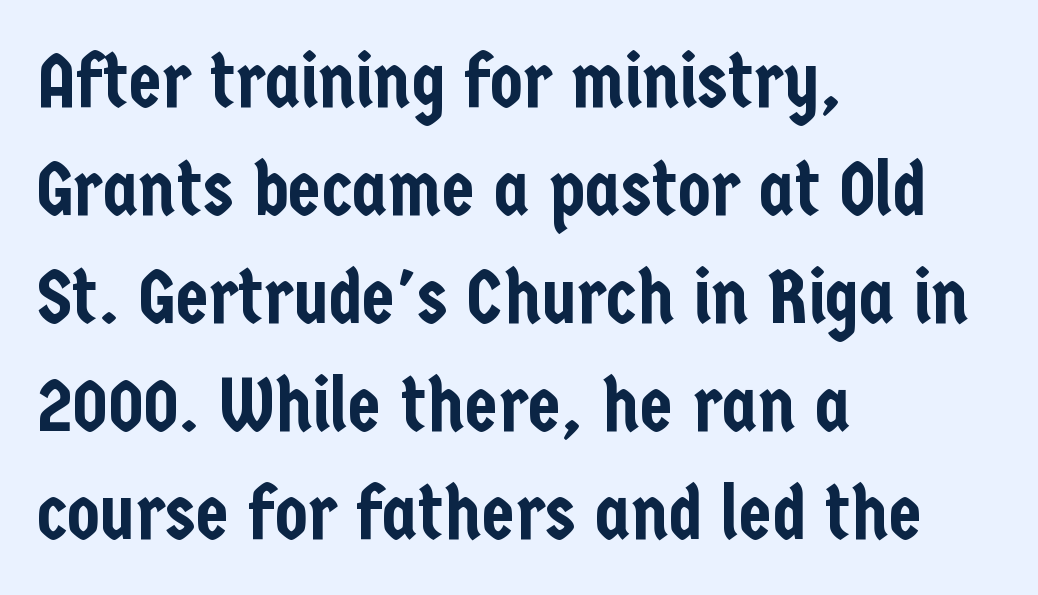
The image shows 76 px condensed sans-serif type, upright; set left-aligned, normal line spacing (1.42x), normal letter spacing, not underlined; low stroke contrast and a medium x-height.
